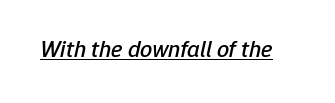
Every word sits above its own underline. Italic? Definitely — the glyphs are oblique. Tracking value appears to be zero — textbook default spacing.
